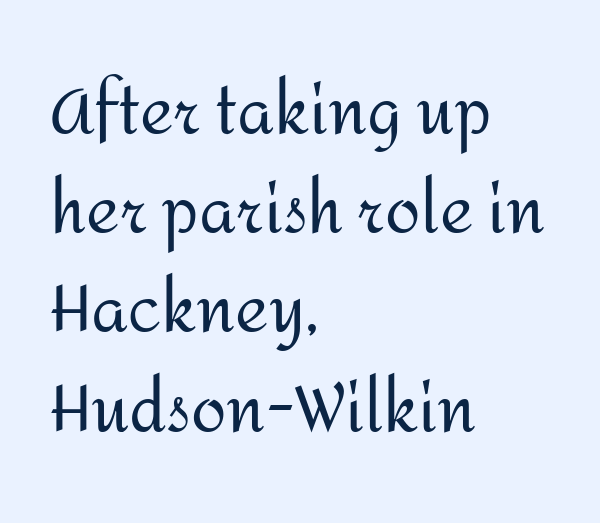
The image shows 64 px regular-weight sans-serif type, upright; set left-aligned, normal line spacing (1.55x), normal letter spacing, not underlined; medium stroke contrast and a medium x-height.
